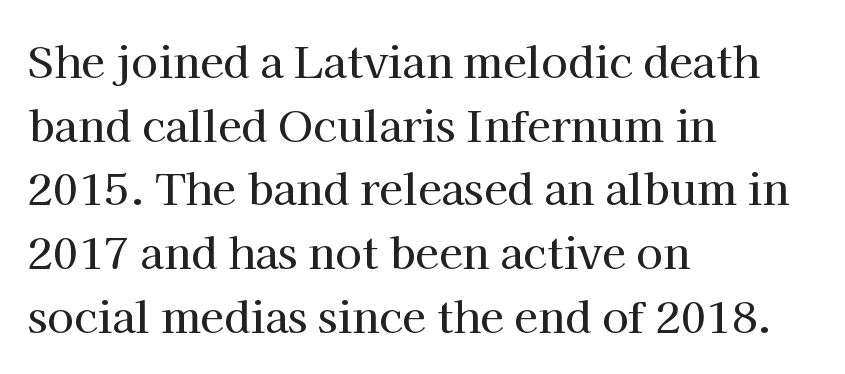
This sample uses plain, unmodified letter spacing. The letters advance in unequal steps, a hallmark of proportional type. The type sits square on the baseline with zero lean. Rows of type keep a routine distance in the vertical direction.
